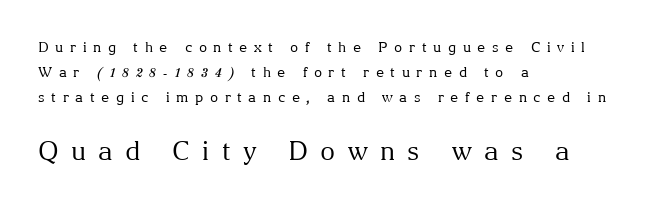
Q: Is the text bold? A: No.
Q: Is the text italic (slanted)? A: No, it is upright.
Q: Is the text underlined? A: No.
Q: How is the paragraph aligned? A: Left-aligned.
Q: Is the spacing between letters normal or unusually wide? A: Unusually wide.
Q: Which block of text is set in a larger size, the first (top) or the second (bottom)? A: The second (bottom) one.
